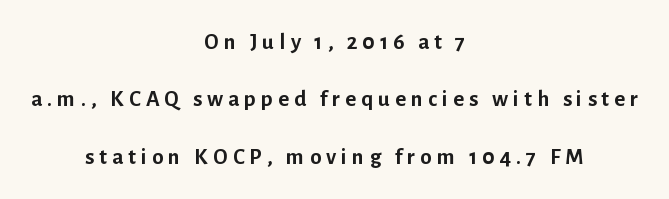
The image shows 23 px bold type, upright; set centered, loose line spacing (2.49x), unusually wide letter spacing (+0.22 em), not underlined.
